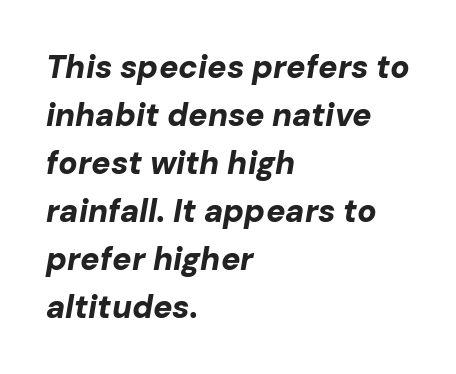
Does extra space separate the letters? No, they use regular spacing. What's the leading like? Ordinary, nothing unusual. You could not count columns in this text — the font is proportionally spaced. Compared with an ordinary text face, these strokes are far heavier — a full bold. Descender tails drop into unmarked territory. Leftover space on each line is placed entirely after the last word.
